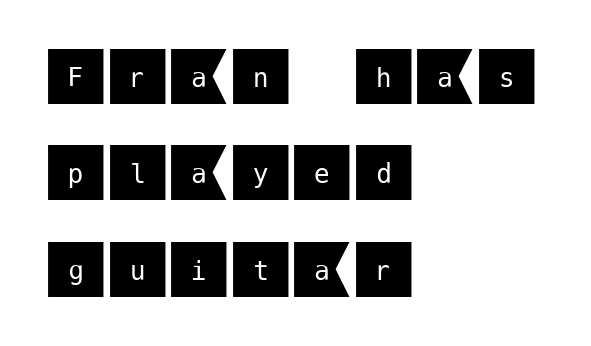
{"serif": "no", "italic": "no", "width": "normal", "stroke_contrast": "medium", "x_height": "large", "underline": "no", "align": "left", "line_spacing": "normal", "line_spacing_ratio": 1.53, "letter_spacing": "normal", "letter_spacing_em": 0.0, "glyph_px": 63}
